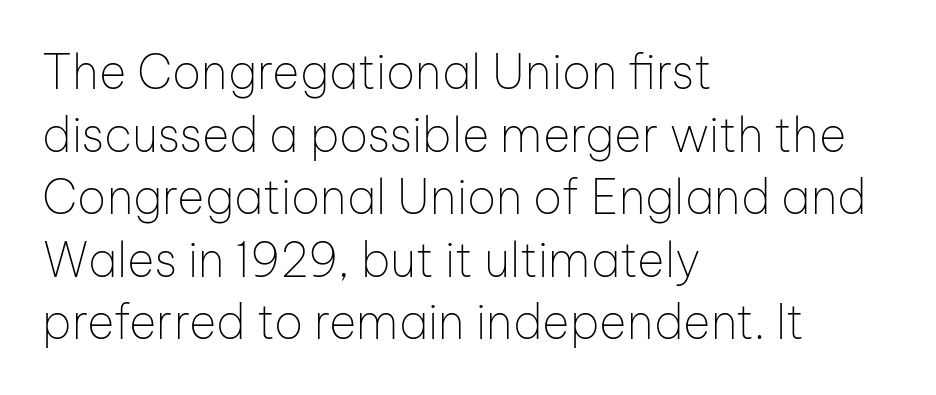
Q: Is the text bold? A: No.
Q: Is the text italic (slanted)? A: No, it is upright.
Q: Is the typeface a serif or a sans-serif typeface? A: Sans-serif.
Q: Is the text underlined? A: No.
Q: How is the paragraph aligned? A: Left-aligned.
Q: Is the spacing between letters normal or unusually wide? A: Normal.
Q: Is the spacing between lines tight, normal or loose? A: Normal.
Q: Width (condensed, normal, or wide)? A: Normal.
Q: Stroke contrast? A: Low.
Q: x-height? A: Medium.
Q: Monospaced? A: No.
